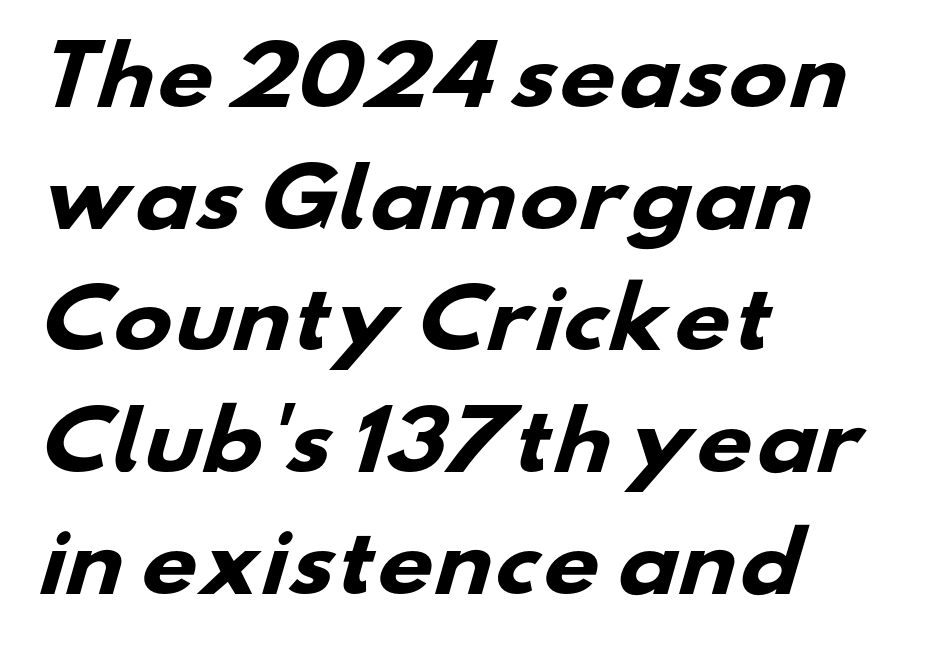
Q: Is the text bold? A: Yes.
Q: Is the typeface a serif or a sans-serif typeface? A: Sans-serif.
Q: Is the text underlined? A: No.
Q: How is the paragraph aligned? A: Left-aligned.
Q: Is the spacing between letters normal or unusually wide? A: Normal.
Q: Is the spacing between lines tight, normal or loose? A: Normal.
Q: Width (condensed, normal, or wide)? A: Wide.
Q: Stroke contrast? A: Low.
Q: x-height? A: Small.
Q: Monospaced? A: No.
